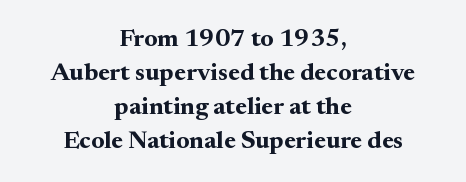
{"italic": "no", "bold": "yes", "underline": "no", "align": "center", "line_spacing": "normal", "line_spacing_ratio": 1.36, "letter_spacing": "normal", "letter_spacing_em": 0.0, "glyph_px": 25}
